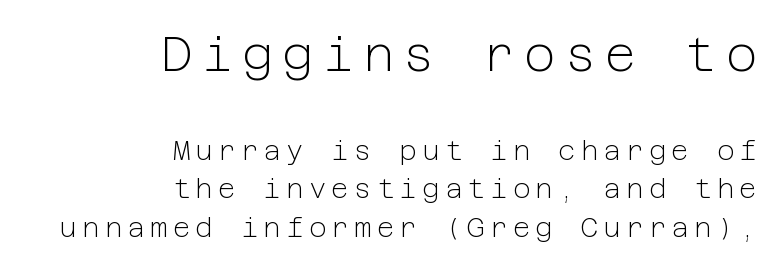
Q: Is the text bold? A: No.
Q: Is the text italic (slanted)? A: No, it is upright.
Q: Is the typeface a serif or a sans-serif typeface? A: Sans-serif.
Q: Is the text underlined? A: No.
Q: How is the paragraph aligned? A: Right-aligned.
Q: Is the spacing between lines tight, normal or loose? A: Normal.
Q: Which block of text is set in a larger size, the first (top) or the second (bottom)? A: The first (top) one.
Q: Width (condensed, normal, or wide)? A: Normal.
Q: Stroke contrast? A: Low.
Q: x-height? A: Medium.
